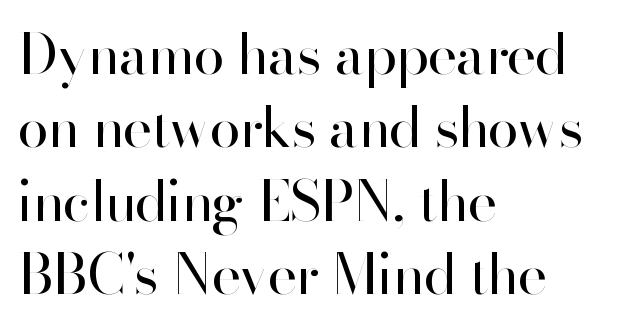
The image shows 56 px regular-weight sans-serif type, upright; set left-aligned, normal line spacing (1.31x), normal letter spacing, not underlined; high stroke contrast and a small x-height.
